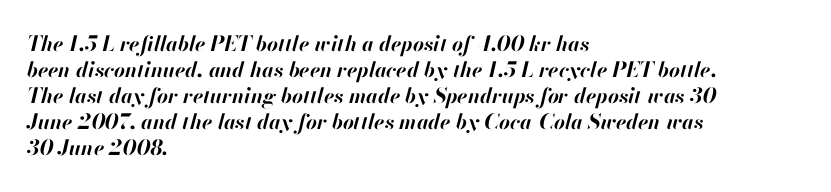
The image shows 21 px bold type, italic (leaning right); set left-aligned, line spacing 1.24x, normal letter spacing, not underlined.
